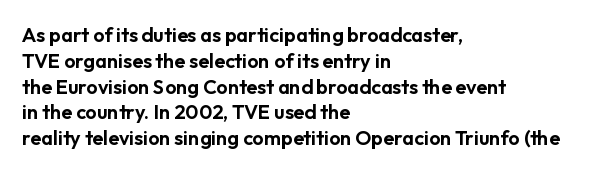
Q: Is the text italic (slanted)? A: No, it is upright.
Q: Is the text underlined? A: No.
Q: How is the paragraph aligned? A: Left-aligned.
Q: Is the spacing between letters normal or unusually wide? A: Normal.
Q: Is the spacing between lines tight, normal or loose? A: Normal.
